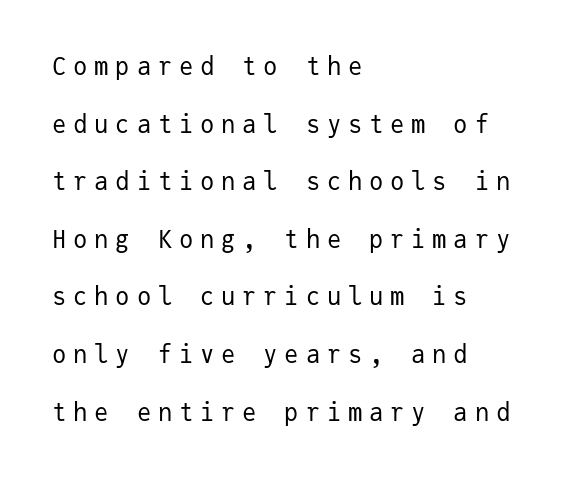
Q: Is the text bold? A: No.
Q: Is the text italic (slanted)? A: No, it is upright.
Q: Is the text underlined? A: No.
Q: How is the paragraph aligned? A: Left-aligned.
Q: Is the spacing between letters normal or unusually wide? A: Unusually wide.
Q: Is the spacing between lines tight, normal or loose? A: Loose.
